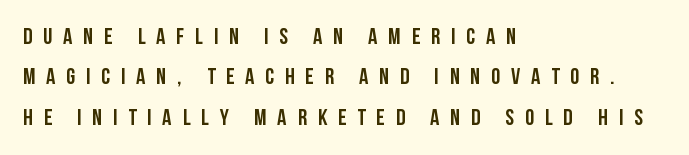
Q: Is the text italic (slanted)? A: No, it is upright.
Q: Is the text underlined? A: No.
Q: How is the paragraph aligned? A: Left-aligned.
Q: Is the spacing between letters normal or unusually wide? A: Unusually wide.
